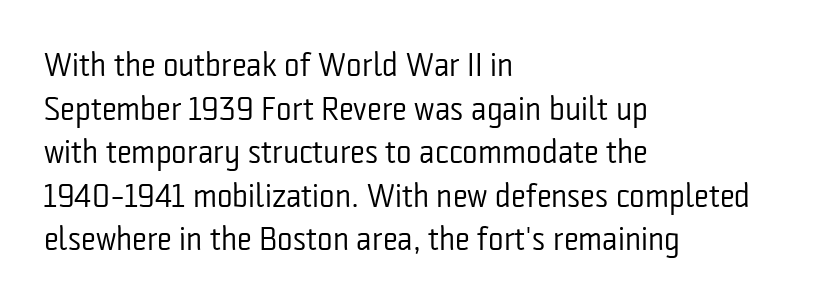
In terms of letterspacing, this is plain default setting. Successive baselines arrive at the customary interval. You could not count columns in this text — the font is proportionally spaced. This is the regular roman posture of the typeface. Unlike a traditional serif, this face leaves its strokes unadorned. Counters stay open thanks to moderate or lighter strokes.
